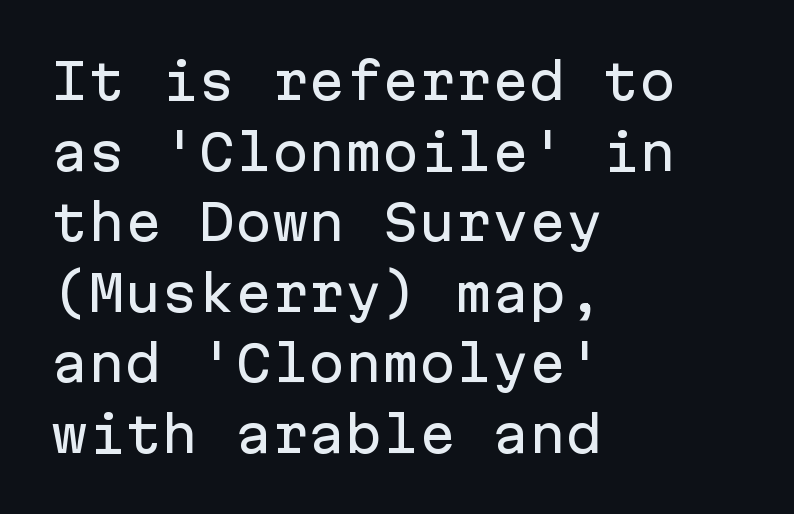
Descenders are the only things crossing below the line. The lines are quadded left. Regular leading. Every character here occupies the same horizontal width, giving the sample a typewriter-like rhythm.
